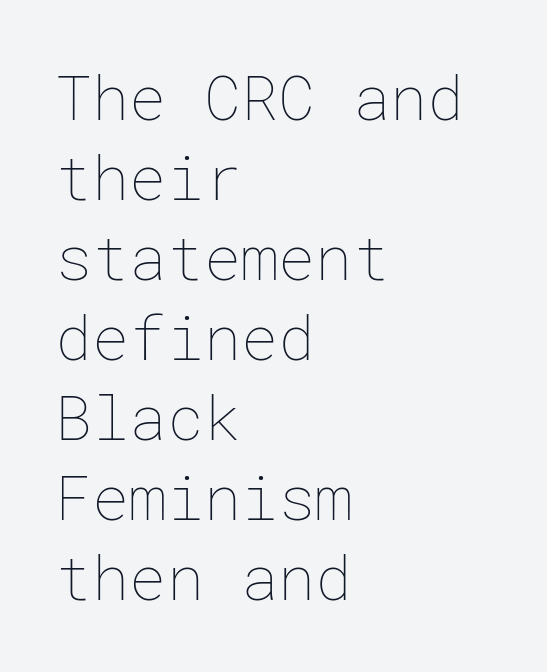
The image shows 62 px thin type, upright; set left-aligned, normal line spacing (1.29x), normal letter spacing, not underlined; low stroke contrast and a medium x-height.
